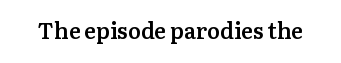
{"italic": "no", "bold": "semi", "underline": "no", "letter_spacing": "normal", "letter_spacing_em": 0.0, "glyph_px": 22}
